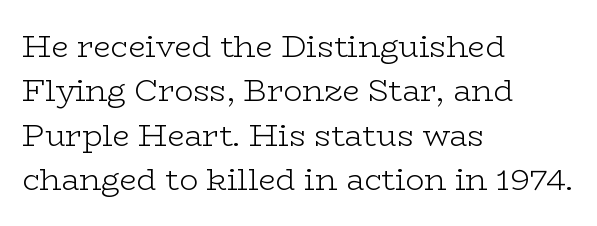
{"serif": "yes", "italic": "no", "bold": "no", "weight": "light", "width": "wide", "stroke_contrast": "low", "x_height": "medium", "monospaced": "no", "underline": "no", "align": "left", "line_spacing": "normal", "line_spacing_ratio": 1.43, "letter_spacing": "normal", "letter_spacing_em": 0.0, "glyph_px": 31}
